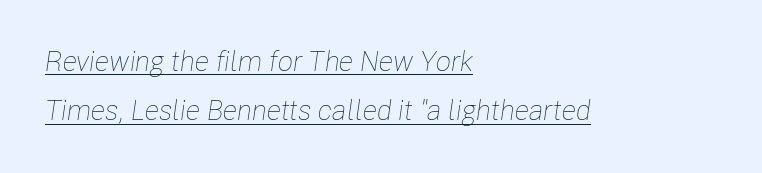
{"italic": "yes", "lean": "right", "slant_degrees": 8, "bold": "no", "weight": "thin", "width": "condensed", "stroke_contrast": "low", "x_height": "medium", "monospaced": "no", "underline": "yes", "align": "left", "line_spacing_ratio": 1.76, "letter_spacing": "normal", "letter_spacing_em": 0.0, "glyph_px": 28}
